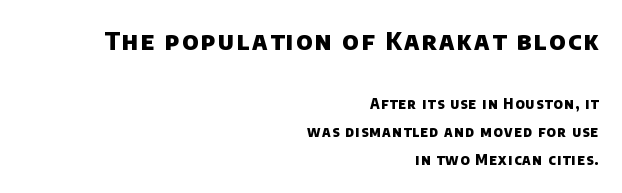
Q: Is the text bold? A: Yes.
Q: Is the text underlined? A: No.
Q: How is the paragraph aligned? A: Right-aligned.
Q: Is the spacing between lines tight, normal or loose? A: Loose.
Q: Which block of text is set in a larger size, the first (top) or the second (bottom)? A: The first (top) one.
